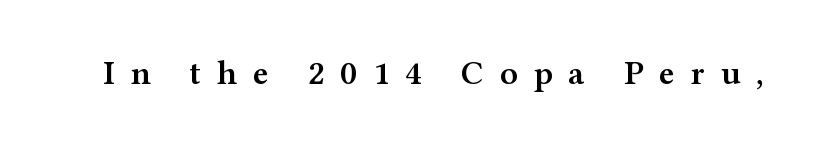
{"serif": "yes", "italic": "no", "bold": "semi", "weight": "semibold", "width": "wide", "stroke_contrast": "medium", "x_height": "medium", "monospaced": "no", "underline": "no", "letter_spacing": "wide", "letter_spacing_em": 0.46, "glyph_px": 34}
